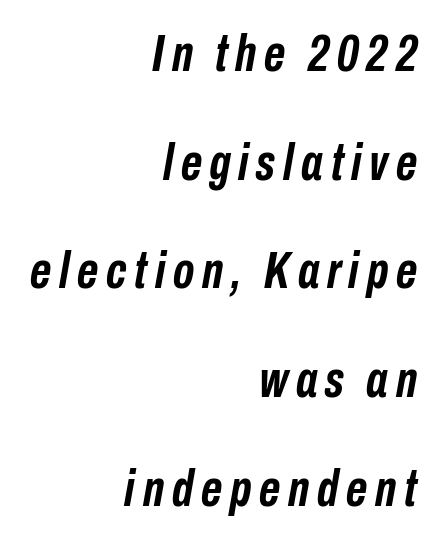
The image shows 52 px semibold, condensed type, italic (leaning right); set right-aligned, loose line spacing (2.09x), not underlined; low stroke contrast and a medium x-height.
